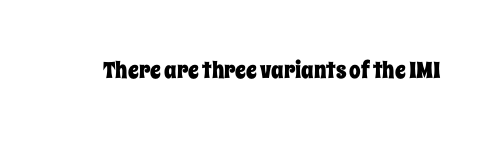
Q: Is the text italic (slanted)? A: No, it is upright.
Q: Is the text underlined? A: No.
Q: Is the spacing between letters normal or unusually wide? A: Normal.
